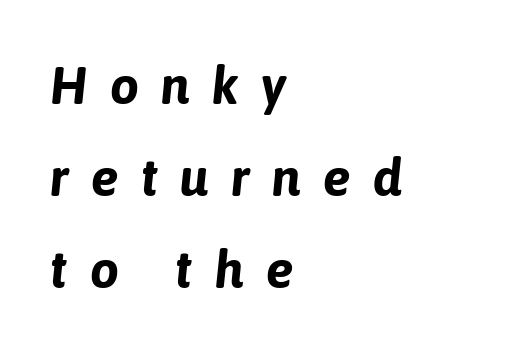
Q: Is the text bold? A: Yes.
Q: Is the text italic (slanted)? A: Yes, it leans right by about 6 degrees.
Q: Is the text underlined? A: No.
Q: How is the paragraph aligned? A: Left-aligned.
Q: Is the spacing between letters normal or unusually wide? A: Unusually wide.
Q: Width (condensed, normal, or wide)? A: Normal.
Q: Stroke contrast? A: Low.
Q: x-height? A: Medium.
Q: Monospaced? A: No.
